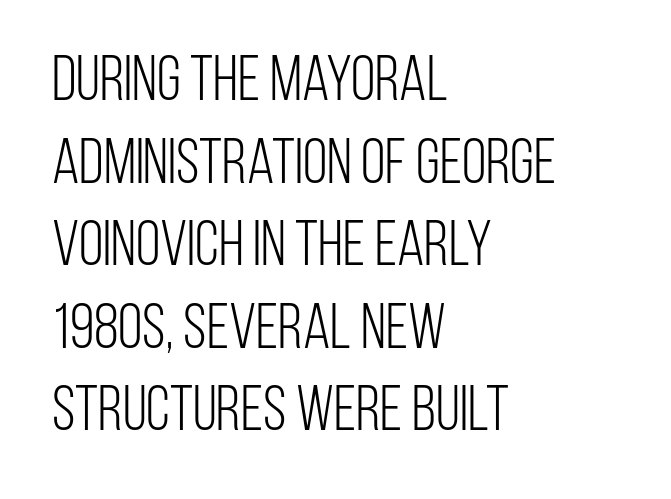
The image shows 63 px light, condensed sans-serif type, upright; set left-aligned, normal line spacing (1.31x), normal letter spacing, not underlined; low stroke contrast and a large x-height.
